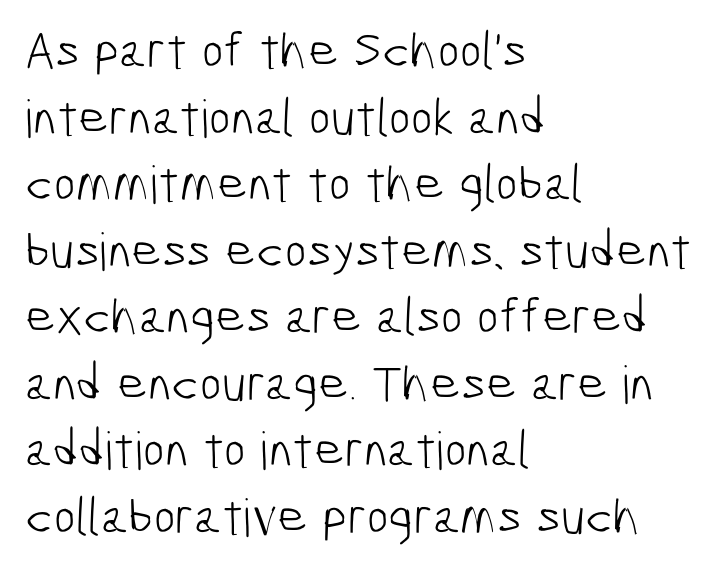
The image shows 52 px light, condensed sans-serif type; set left-aligned, normal line spacing (1.28x), normal letter spacing, not underlined; low stroke contrast and a medium x-height.
